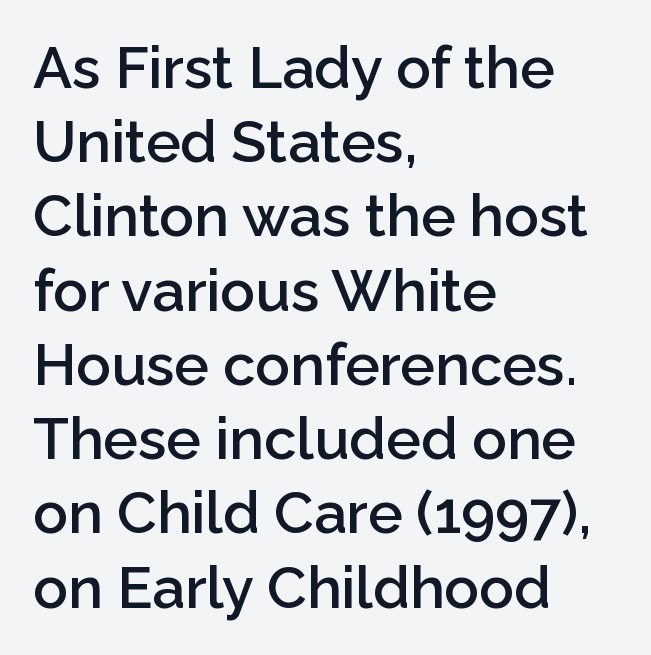
The image shows 58 px semibold sans-serif type, upright; set left-aligned, normal line spacing (1.28x), normal letter spacing, not underlined; low stroke contrast and a medium x-height.
